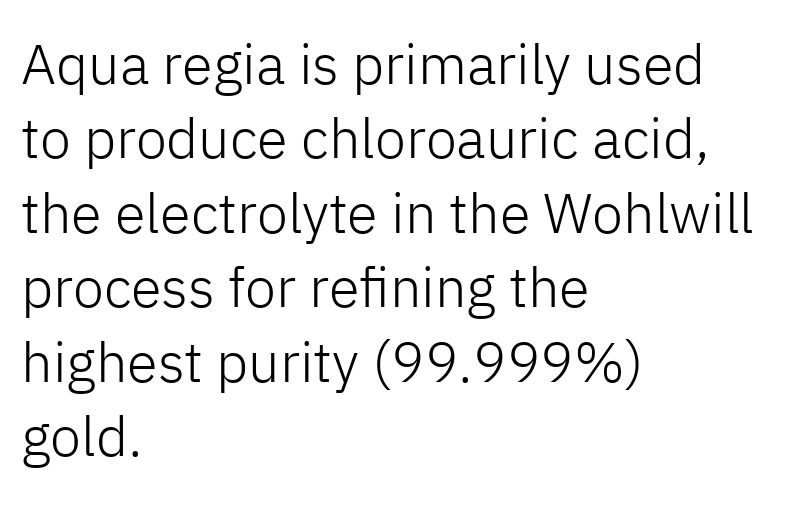
{"serif": "no", "italic": "no", "bold": "no", "weight": "light", "width": "normal", "stroke_contrast": "low", "x_height": "medium", "monospaced": "no", "underline": "no", "align": "left", "line_spacing": "normal", "line_spacing_ratio": 1.33, "letter_spacing": "normal", "letter_spacing_em": 0.0, "glyph_px": 56}
